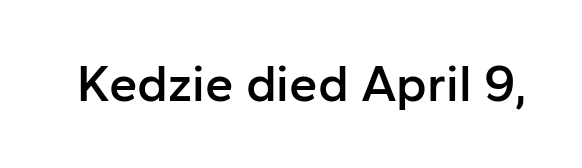
Q: Is the text bold? A: Semi-bold.
Q: Is the text italic (slanted)? A: No, it is upright.
Q: Is the typeface a serif or a sans-serif typeface? A: Sans-serif.
Q: Is the text underlined? A: No.
Q: Is the spacing between letters normal or unusually wide? A: Normal.
Q: Width (condensed, normal, or wide)? A: Normal.
Q: Stroke contrast? A: Low.
Q: x-height? A: Medium.
Q: Monospaced? A: No.
